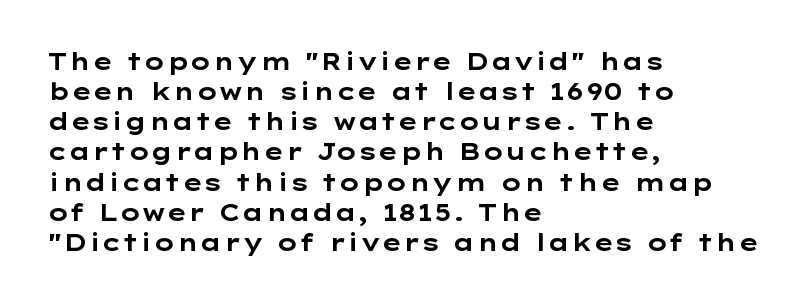
The image shows 23 px bold type, upright; set left-aligned, normal line spacing (1.31x), normal letter spacing, not underlined.
